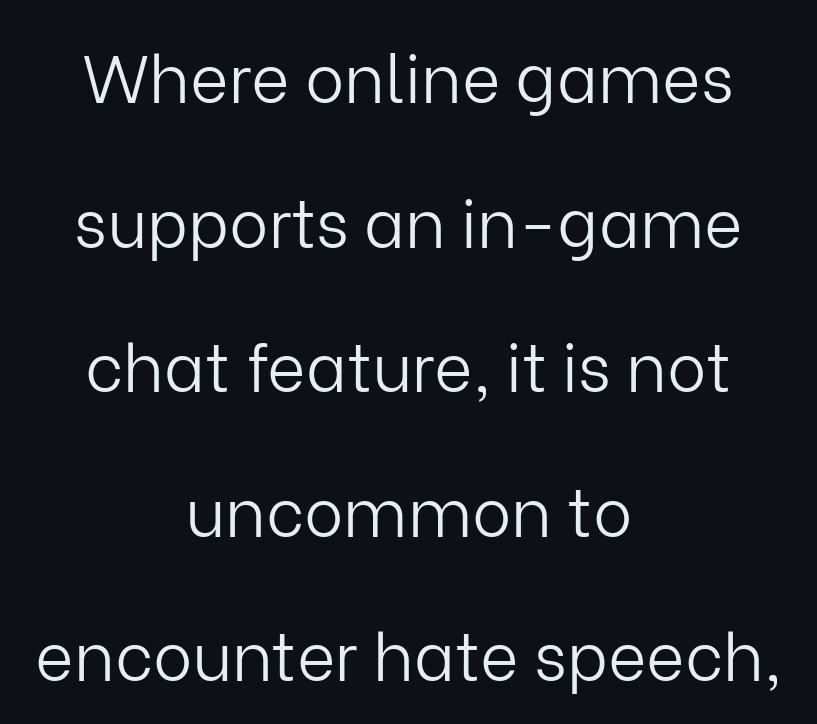
{"serif": "no", "italic": "no", "bold": "no", "weight": "light", "width": "normal", "stroke_contrast": "low", "x_height": "medium", "monospaced": "no", "underline": "no", "align": "center", "line_spacing": "loose", "line_spacing_ratio": 2.19, "letter_spacing": "normal", "letter_spacing_em": 0.0, "glyph_px": 66}
